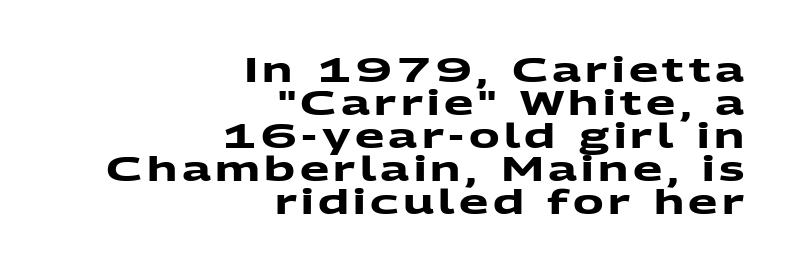
The image shows 34 px heavy, wide sans-serif type; set right-aligned, tight line spacing (0.97x), not underlined; medium stroke contrast and a medium x-height.
